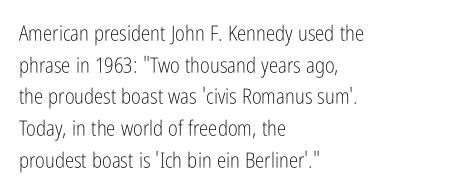
Style check: upright. Leftover space on each line is placed entirely after the last word. The rows are spaced the way most documents space them. The font is comparable to plain body text, perhaps lighter. Honestly, there is no underline to notice here at all. Nobody touched the tracking dial on this one.
